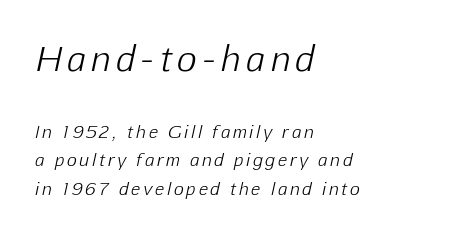
Q: Is the text bold? A: No.
Q: Is the text italic (slanted)? A: Yes, it leans right by about 12 degrees.
Q: Is the text underlined? A: No.
Q: How is the paragraph aligned? A: Left-aligned.
Q: Is the spacing between lines tight, normal or loose? A: Normal.
Q: Which block of text is set in a larger size, the first (top) or the second (bottom)? A: The first (top) one.
Q: Width (condensed, normal, or wide)? A: Normal.
Q: Stroke contrast? A: Low.
Q: x-height? A: Medium.
Q: Monospaced? A: No.
